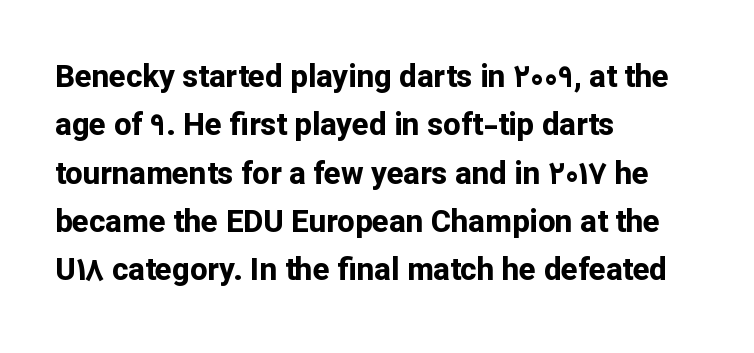
Is this a sans? Yes — the strokes have no serifs. Which margin do the lines hug? The left one — the right edge is uneven. Look at the tracking — it's just the regular setting, nothing added. Has an underline been added? It has not. Each glyph is drawn with heavy, bold strokes. Tall strokes in this sample are plumb rather than angled.
